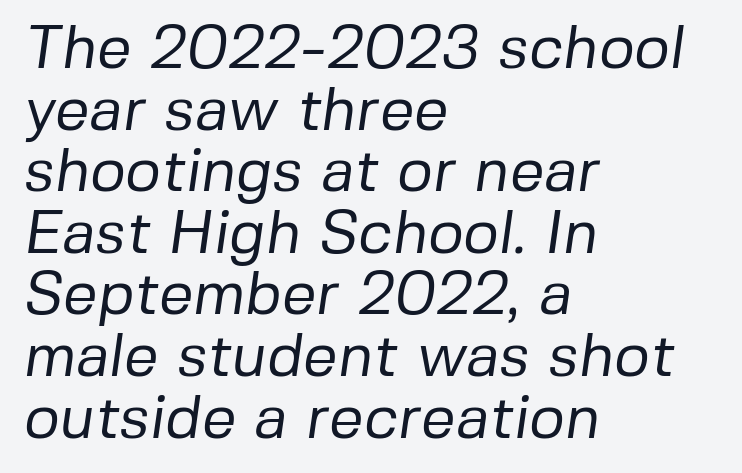
Q: Is the text bold? A: No.
Q: Is the typeface a serif or a sans-serif typeface? A: Sans-serif.
Q: Is the text underlined? A: No.
Q: How is the paragraph aligned? A: Left-aligned.
Q: Is the spacing between letters normal or unusually wide? A: Normal.
Q: Is the spacing between lines tight, normal or loose? A: Tight.
Q: Width (condensed, normal, or wide)? A: Normal.
Q: Stroke contrast? A: Low.
Q: x-height? A: Medium.
Q: Monospaced? A: No.
